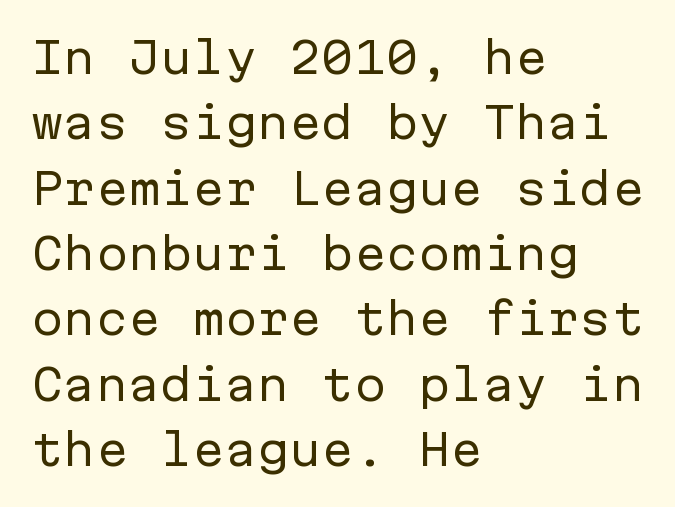
Italic? Not at all — the glyphs are vertical. The space directly below the letters is spotless. No feet cap the strokes, marking this as sans-serif type. Summary of vertical rhythm: regular, with standard interline spacing. The tracking reads as untouched default to a designer's eye. A classic flush-left, rag-right setting is used for this passage.
